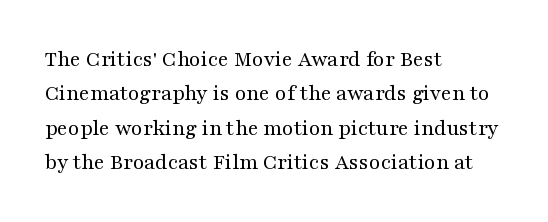
The vertical gap from one line to the next is medium. These lines were composed using upright roman letters. Horizontal alignment here is leftward, the default for most running prose. The gaps between neighbouring characters are ordinary and unremarkable. Weight: regular or lighter.
